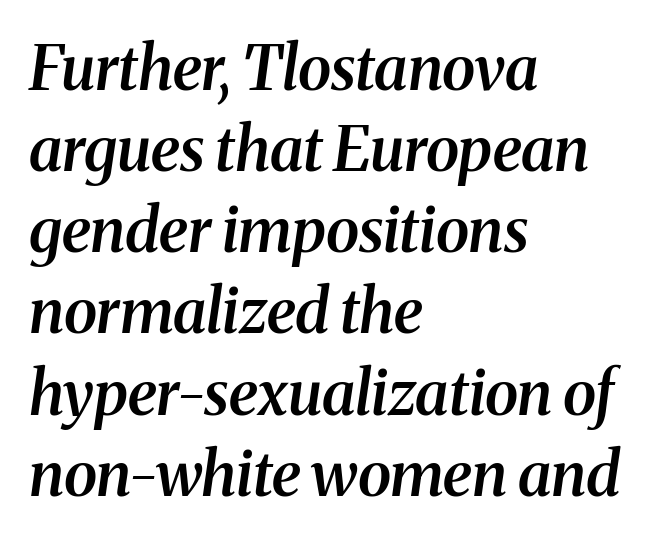
The image shows 61 px semibold serif type, italic (leaning right); set left-aligned, normal line spacing (1.33x), normal letter spacing, not underlined; medium stroke contrast and a medium x-height.
